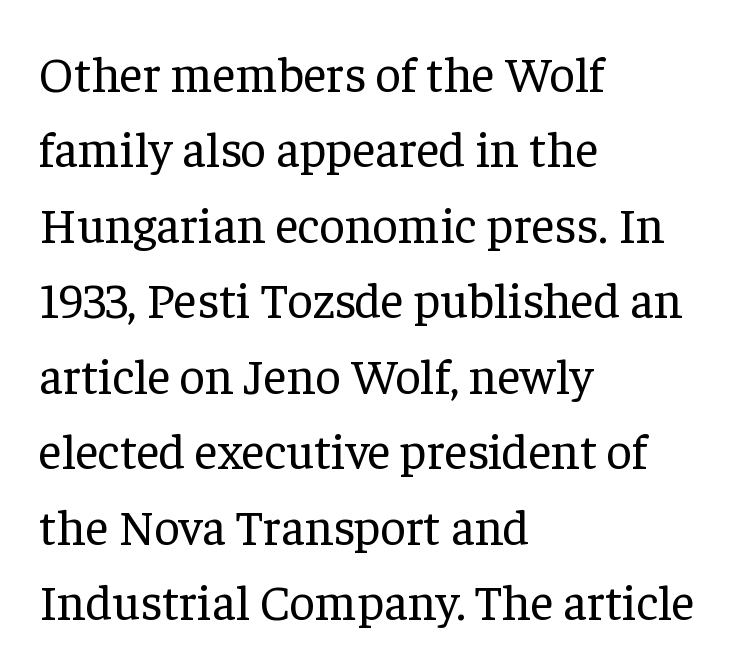
Q: Is the text bold? A: No.
Q: Is the text italic (slanted)? A: No, it is upright.
Q: Is the typeface a serif or a sans-serif typeface? A: Serif.
Q: Is the text underlined? A: No.
Q: How is the paragraph aligned? A: Left-aligned.
Q: Is the spacing between letters normal or unusually wide? A: Normal.
Q: Is the spacing between lines tight, normal or loose? A: Normal.
Q: Width (condensed, normal, or wide)? A: Normal.
Q: Stroke contrast? A: Low.
Q: x-height? A: Medium.
Q: Monospaced? A: No.
